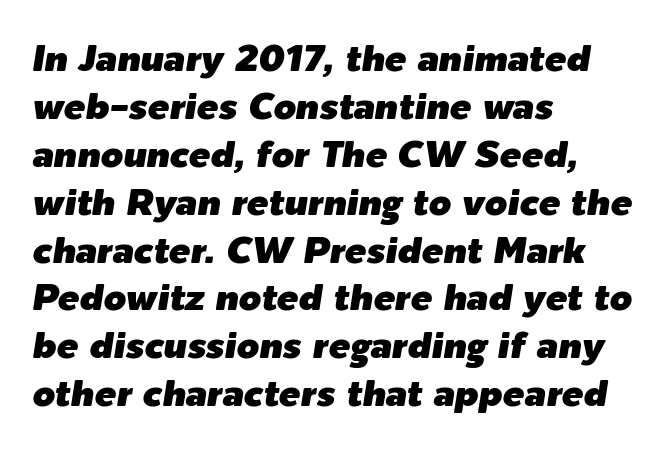
Q: Is the text italic (slanted)? A: Yes, it leans right by about 9 degrees.
Q: Is the text underlined? A: No.
Q: How is the paragraph aligned? A: Left-aligned.
Q: Is the spacing between letters normal or unusually wide? A: Normal.
Q: Is the spacing between lines tight, normal or loose? A: Normal.
Q: Width (condensed, normal, or wide)? A: Normal.
Q: Stroke contrast? A: Low.
Q: x-height? A: Medium.
Q: Monospaced? A: No.
